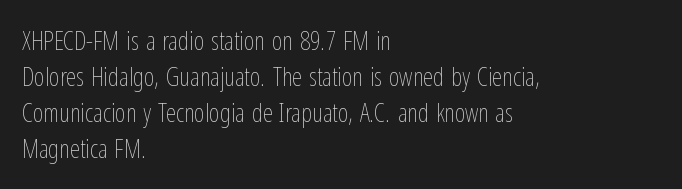
{"italic": "no", "bold": "no", "underline": "no", "align": "left", "line_spacing": "normal", "line_spacing_ratio": 1.39, "letter_spacing": "normal", "letter_spacing_em": 0.0, "glyph_px": 26}
